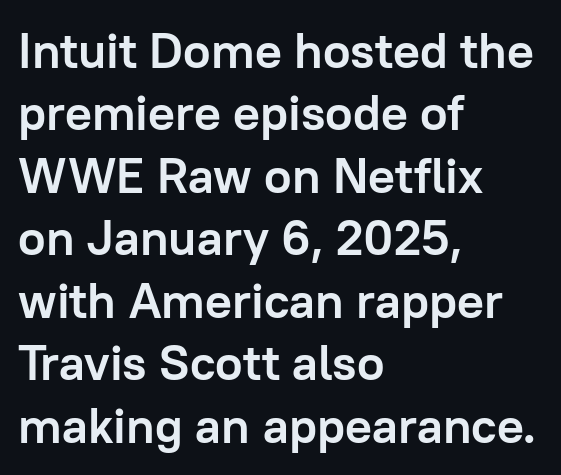
Q: Is the text bold? A: Yes.
Q: Is the text italic (slanted)? A: No, it is upright.
Q: Is the typeface a serif or a sans-serif typeface? A: Sans-serif.
Q: Is the text underlined? A: No.
Q: How is the paragraph aligned? A: Left-aligned.
Q: Is the spacing between letters normal or unusually wide? A: Normal.
Q: Is the spacing between lines tight, normal or loose? A: Normal.
Q: Width (condensed, normal, or wide)? A: Normal.
Q: Stroke contrast? A: Low.
Q: x-height? A: Medium.
Q: Monospaced? A: No.
